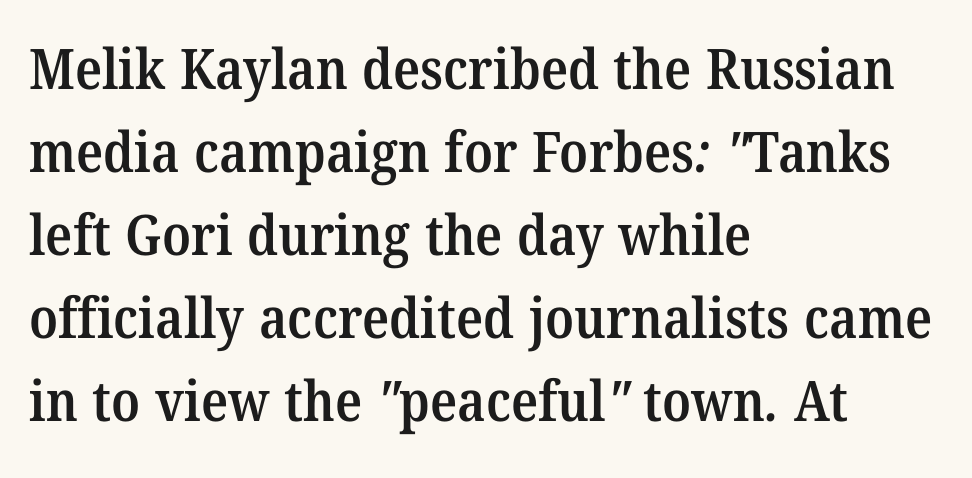
Q: Is the text bold? A: Semi-bold.
Q: Is the typeface a serif or a sans-serif typeface? A: Serif.
Q: Is the text underlined? A: No.
Q: How is the paragraph aligned? A: Left-aligned.
Q: Is the spacing between letters normal or unusually wide? A: Normal.
Q: Is the spacing between lines tight, normal or loose? A: Normal.
Q: Width (condensed, normal, or wide)? A: Normal.
Q: Stroke contrast? A: Medium.
Q: x-height? A: Medium.
Q: Monospaced? A: No.
